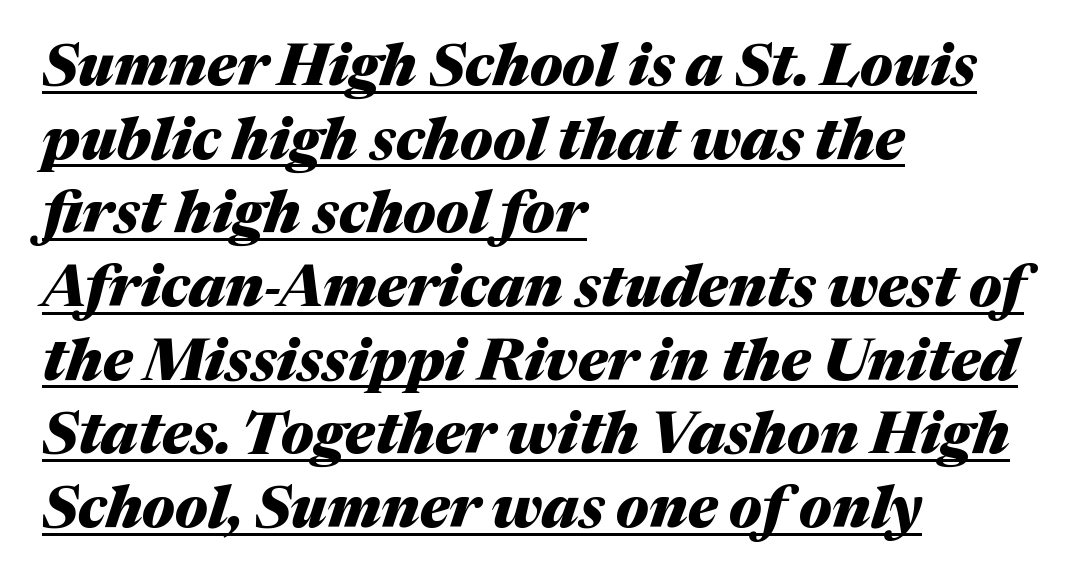
Like a heading marked for emphasis, these lines bear an underscore. These lines are rendered in a variable-pitch font. It's the slanting kind of type. Does the copy run flush right? No — it runs flush left. Line spacing here is normal.
